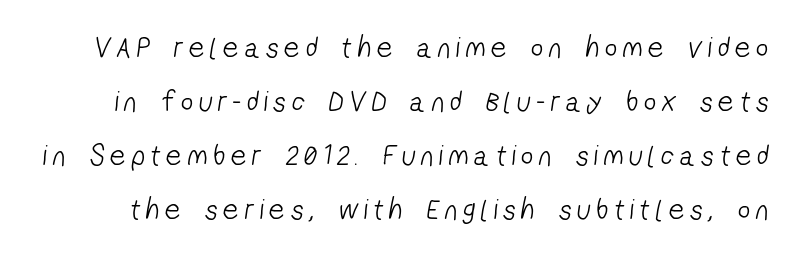
Q: Is the text bold? A: No.
Q: Is the typeface a serif or a sans-serif typeface? A: Sans-serif.
Q: Is the text underlined? A: No.
Q: Is the spacing between letters normal or unusually wide? A: Unusually wide.
Q: Width (condensed, normal, or wide)? A: Condensed.
Q: Stroke contrast? A: Low.
Q: x-height? A: Medium.
Q: Monospaced? A: No.
